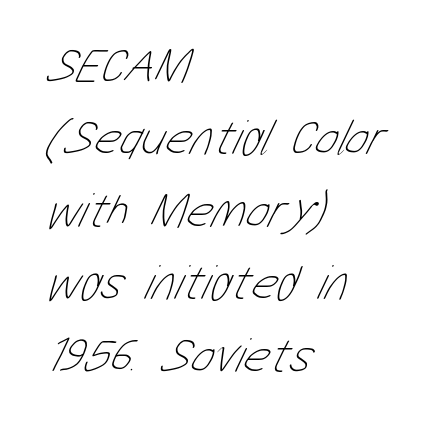
Q: Is the text bold? A: No.
Q: Is the text underlined? A: No.
Q: How is the paragraph aligned? A: Left-aligned.
Q: Is the spacing between letters normal or unusually wide? A: Normal.
Q: Is the spacing between lines tight, normal or loose? A: Normal.
Q: Width (condensed, normal, or wide)? A: Condensed.
Q: Stroke contrast? A: Low.
Q: x-height? A: Medium.
Q: Monospaced? A: No.
